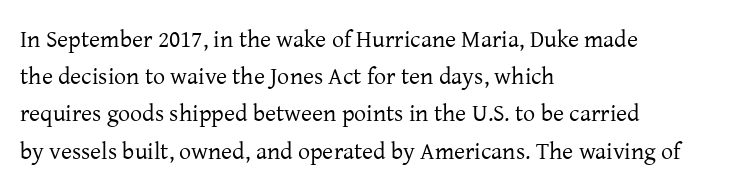
Ordinary non-slanted type is in use. This sample uses plain, unmodified letter spacing. Has an underline been added? It has not. The designer left line spacing at the default. The cut favours lightness, reaching ordinary text weight at its darkest. Layout note: lines flush left.
